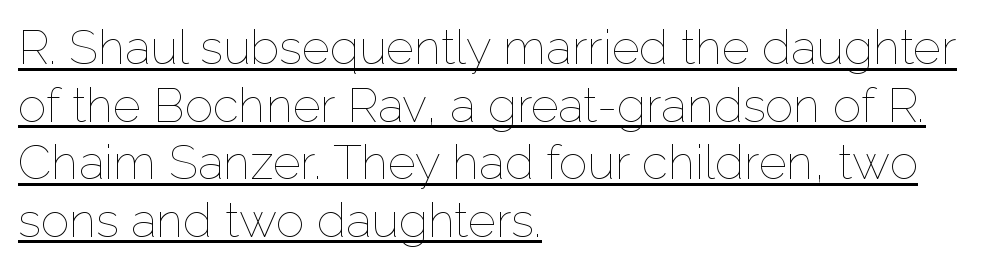
No chunkiness to these letters — they're not bold. Underline: present. The face used here is proportionally spaced, like ordinary book or web type. When letters stand straight like this, we call the style roman or upright.
